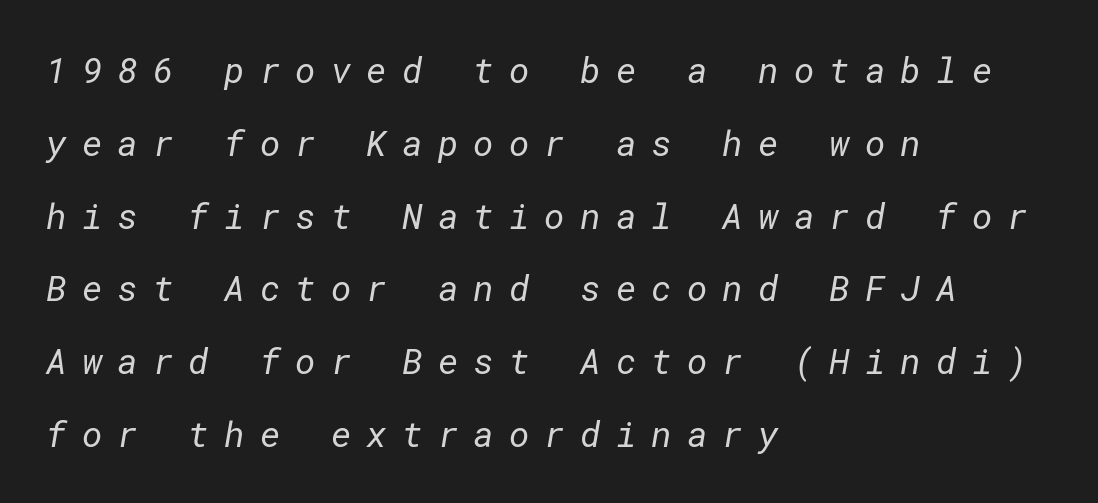
Q: Is the text bold? A: No.
Q: Is the typeface a serif or a sans-serif typeface? A: Sans-serif.
Q: Is the text underlined? A: No.
Q: How is the paragraph aligned? A: Left-aligned.
Q: Is the spacing between letters normal or unusually wide? A: Unusually wide.
Q: Is the spacing between lines tight, normal or loose? A: Loose.
Q: Width (condensed, normal, or wide)? A: Normal.
Q: Stroke contrast? A: Low.
Q: x-height? A: Medium.
